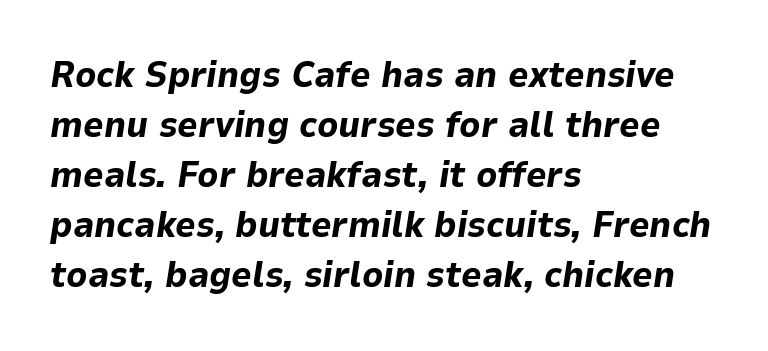
The image shows 36 px bold type, italic (leaning right); set left-aligned, normal line spacing (1.39x), normal letter spacing, not underlined; low stroke contrast and a medium x-height.
